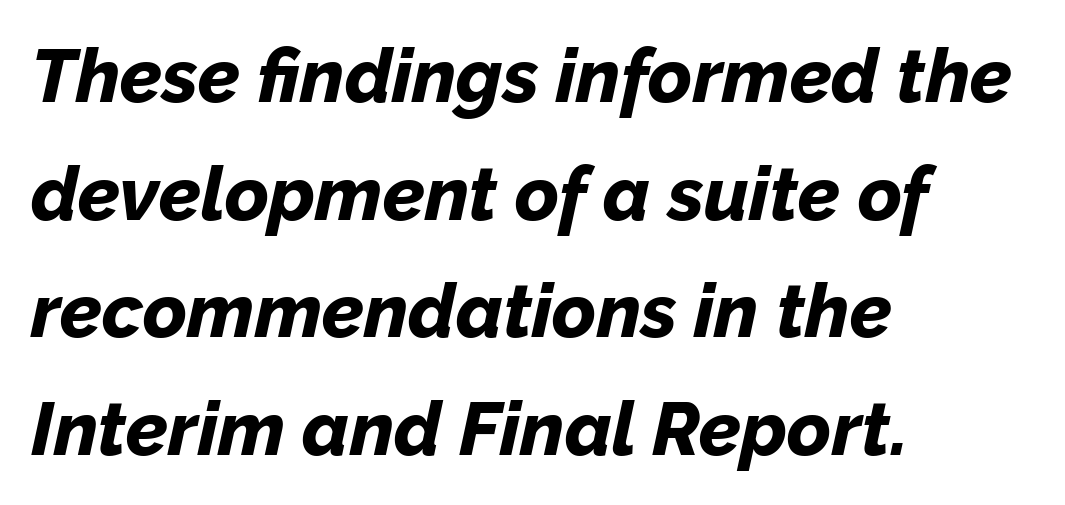
The typesetter chose a ragged-right arrangement here. Strong, thick strokes mark this as bold type. This is oblique type, the kind used for emphasis or titles. Compared with typical body copy, the letter spacing here is the same.
